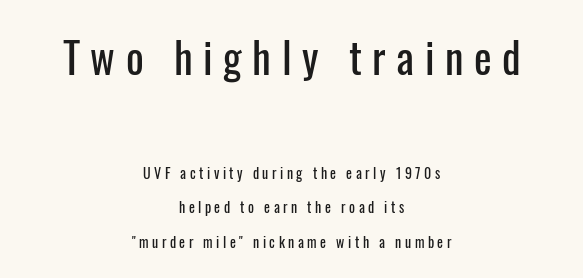
Q: Is the text italic (slanted)? A: No, it is upright.
Q: Is the typeface a serif or a sans-serif typeface? A: Sans-serif.
Q: Is the text underlined? A: No.
Q: How is the paragraph aligned? A: Centered.
Q: Is the spacing between letters normal or unusually wide? A: Unusually wide.
Q: Is the spacing between lines tight, normal or loose? A: Loose.
Q: Which block of text is set in a larger size, the first (top) or the second (bottom)? A: The first (top) one.
Q: Width (condensed, normal, or wide)? A: Condensed.
Q: Stroke contrast? A: Low.
Q: x-height? A: Medium.
Q: Monospaced? A: No.
